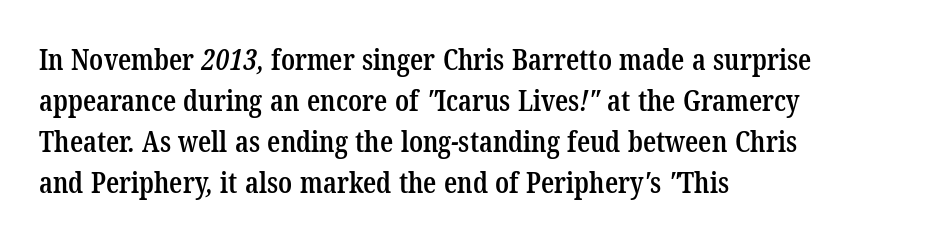
{"serif": "yes", "bold": "semi", "weight": "semibold", "width": "condensed", "stroke_contrast": "low", "x_height": "medium", "monospaced": "no", "underline": "no", "align": "left", "line_spacing": "normal", "line_spacing_ratio": 1.41, "letter_spacing": "normal", "letter_spacing_em": 0.0, "glyph_px": 29}
